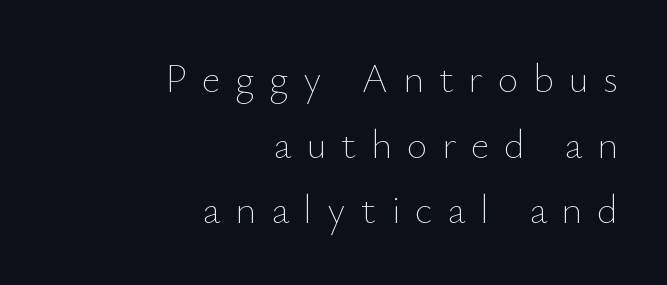
{"italic": "no", "bold": "no", "weight": "thin", "width": "normal", "stroke_contrast": "low", "x_height": "small", "monospaced": "no", "underline": "no", "align": "right", "line_spacing": "normal", "line_spacing_ratio": 1.64, "letter_spacing": "wide", "letter_spacing_em": 0.37, "glyph_px": 40}
